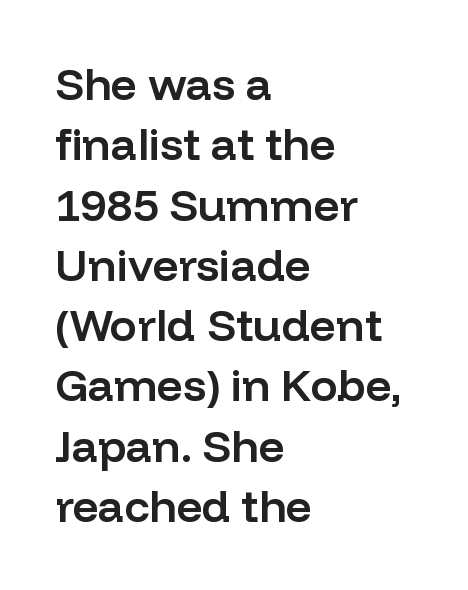
The image shows 45 px semibold sans-serif type, upright; set left-aligned, normal line spacing (1.34x), normal letter spacing, not underlined; low stroke contrast and a medium x-height.
